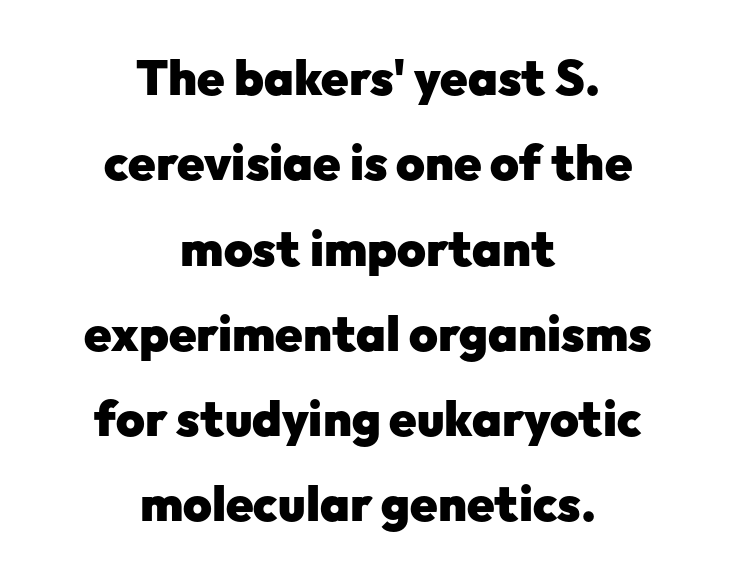
Check under the words: just untouched page. Is this a fixed-width face? No — the glyphs have proportional, varying widths. Grotesque or geometric, the face here clearly has no serifs. The type sits square on the baseline with zero lean. How are the letters spaced? Ordinarily, with no added tracking.
